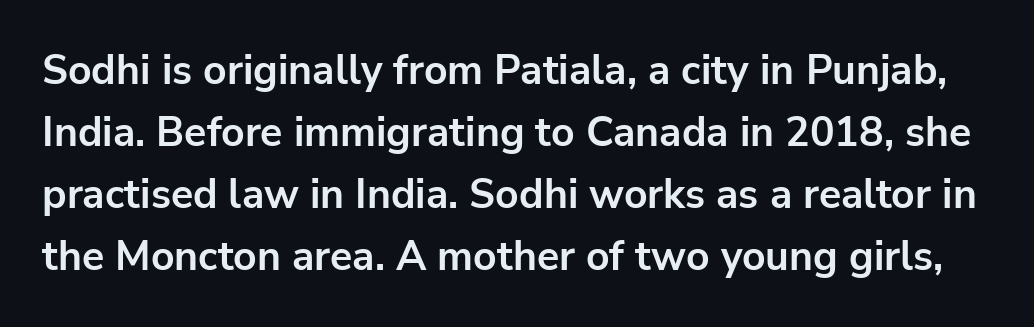
{"serif": "no", "italic": "no", "bold": "yes", "weight": "bold", "width": "normal", "stroke_contrast": "low", "x_height": "medium", "monospaced": "no", "underline": "no", "line_spacing": "normal", "line_spacing_ratio": 1.51, "letter_spacing": "normal", "letter_spacing_em": 0.0, "glyph_px": 41}
